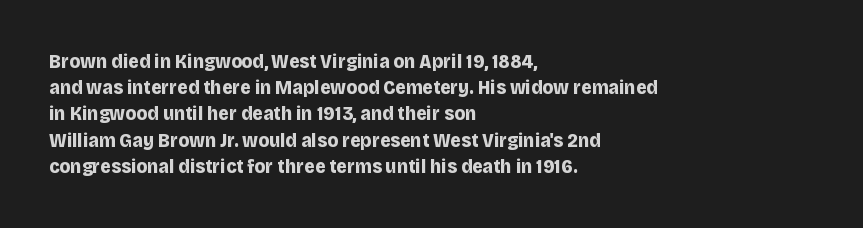
The image shows 20 px bold type, upright; set left-aligned, normal line spacing (1.31x), normal letter spacing, not underlined.
